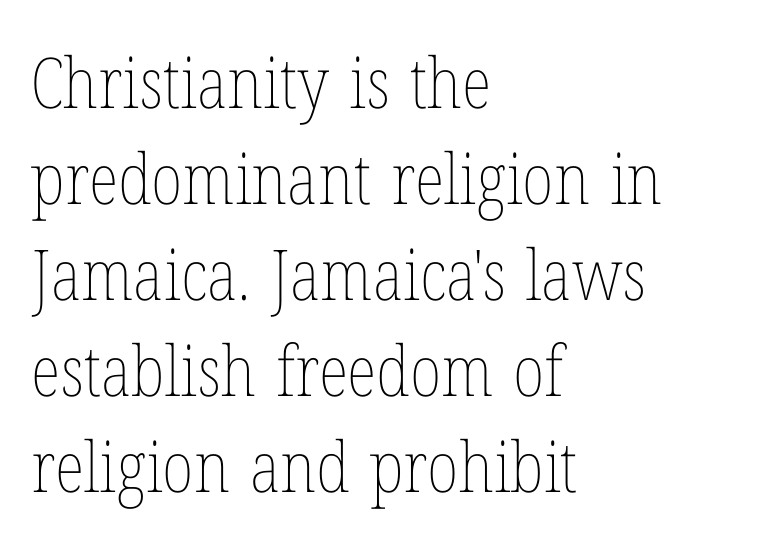
The image shows 70 px thin, condensed type, upright; set left-aligned, normal line spacing (1.37x), normal letter spacing, not underlined; low stroke contrast and a medium x-height.
